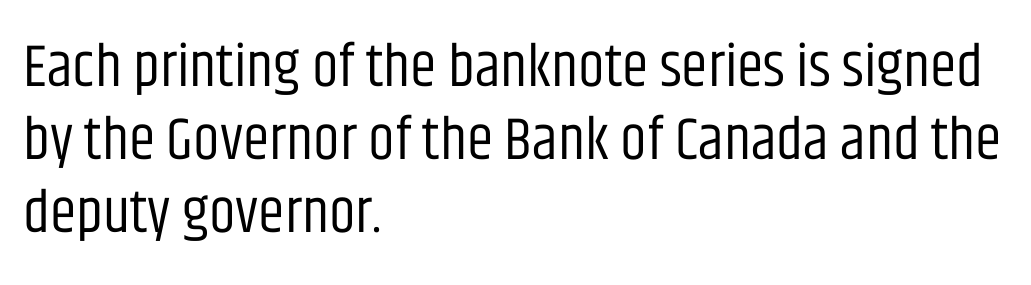
The zone under the glyphs is completely vacant. Does the type have serifs? No, each stem ends abruptly. Heft: none added — not bold. Is this a fixed-width face? No — the glyphs have proportional, varying widths. Does the lettering tilt? It doesn't — this is upright. Line beginnings align vertically; line endings do not.
